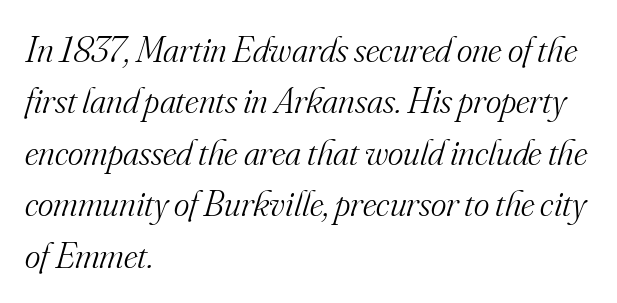
Q: Is the text bold? A: No.
Q: Is the text italic (slanted)? A: Yes, it leans right by about 16 degrees.
Q: Is the typeface a serif or a sans-serif typeface? A: Serif.
Q: Is the text underlined? A: No.
Q: How is the paragraph aligned? A: Left-aligned.
Q: Is the spacing between letters normal or unusually wide? A: Normal.
Q: Is the spacing between lines tight, normal or loose? A: Normal.
Q: Width (condensed, normal, or wide)? A: Normal.
Q: Stroke contrast? A: Medium.
Q: x-height? A: Small.
Q: Monospaced? A: No.
